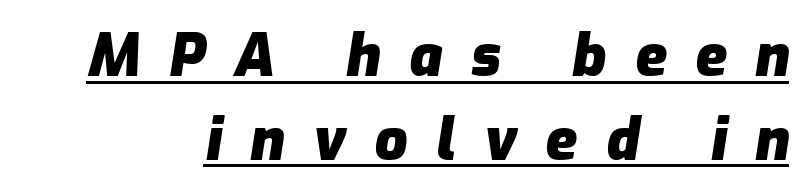
Q: Is the text bold? A: Yes.
Q: Is the text italic (slanted)? A: Yes, it leans right by about 9 degrees.
Q: Is the text underlined? A: Yes.
Q: Is the spacing between letters normal or unusually wide? A: Unusually wide.
Q: Is the spacing between lines tight, normal or loose? A: Normal.
Q: Width (condensed, normal, or wide)? A: Normal.
Q: Stroke contrast? A: Low.
Q: x-height? A: Medium.
Q: Monospaced? A: No.
